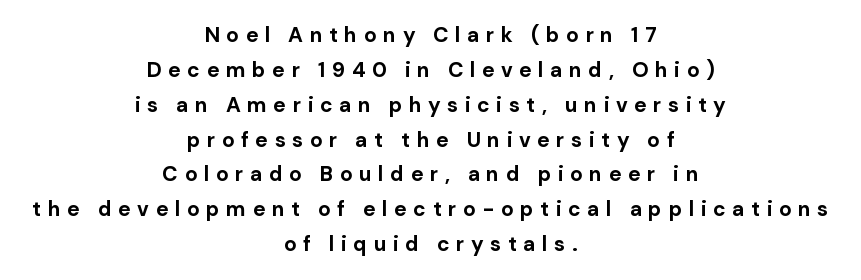
Descender tails drop into unmarked territory. In terms of weight, the rendering is a true, heavy bold. This rendering widens character spacing well past its baseline value. Every character sits straight up, as roman type does. The rendering uses a moderate line-height, typical for paragraphs. The passage is arranged like a title page — every line centered.
